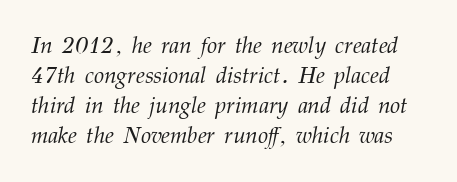
The image shows 23 px text type, italic (leaning right); set normal line spacing (1.31x), normal letter spacing, not underlined.
